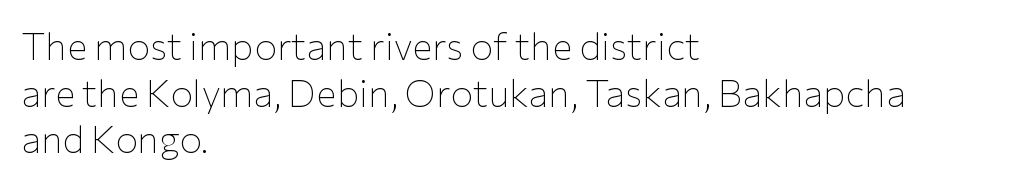
Observe the ordinary spacing: letters are neighbours, not strangers. Posture: upright roman. A classic flush-left, rag-right setting is used for this passage. Each letter's strokes conclude bluntly, with no projecting serifs.
